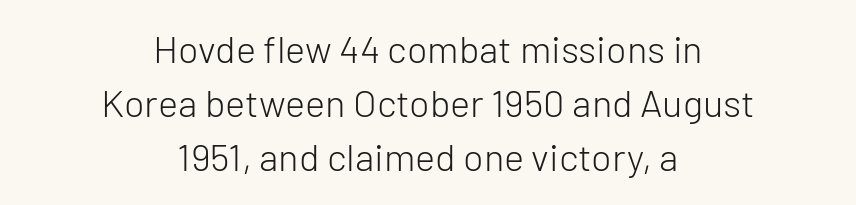
The image shows 38 px light sans-serif type, upright; set centered, normal line spacing (1.42x), normal letter spacing, not underlined; low stroke contrast and a medium x-height.
